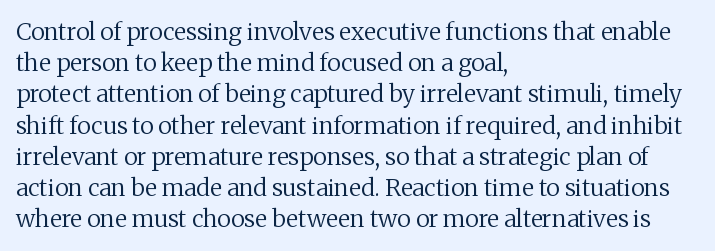
{"italic": "no", "bold": "no", "underline": "no", "align": "left", "line_spacing": "normal", "line_spacing_ratio": 1.3, "letter_spacing": "normal", "letter_spacing_em": 0.0, "glyph_px": 24}
